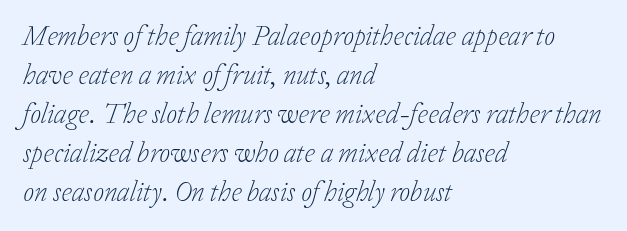
The image shows 28 px light serif type, italic (leaning right); set left-aligned, normal line spacing (1.39x), normal letter spacing, not underlined; low stroke contrast and a medium x-height.
